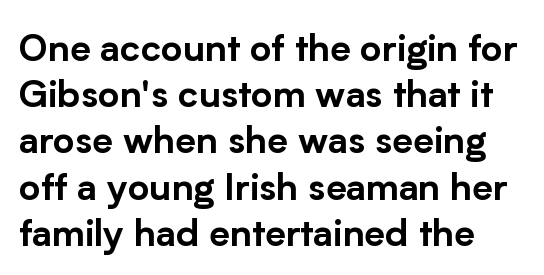
Q: Is the text italic (slanted)? A: No, it is upright.
Q: Is the typeface a serif or a sans-serif typeface? A: Sans-serif.
Q: Is the text underlined? A: No.
Q: Is the spacing between letters normal or unusually wide? A: Normal.
Q: Is the spacing between lines tight, normal or loose? A: Normal.
Q: Width (condensed, normal, or wide)? A: Normal.
Q: Stroke contrast? A: Low.
Q: x-height? A: Medium.
Q: Monospaced? A: No.
